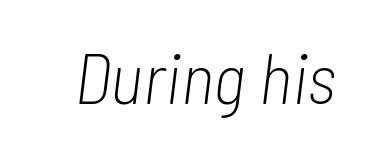
The letters advance in unequal steps, a hallmark of proportional type. Observe the ordinary spacing: letters are neighbours, not strangers. Anything drawn beneath the words? Only blank space. A quiet, ordinary-to-light weight characterises the typeface. The whole block is typeset with a tilt.
